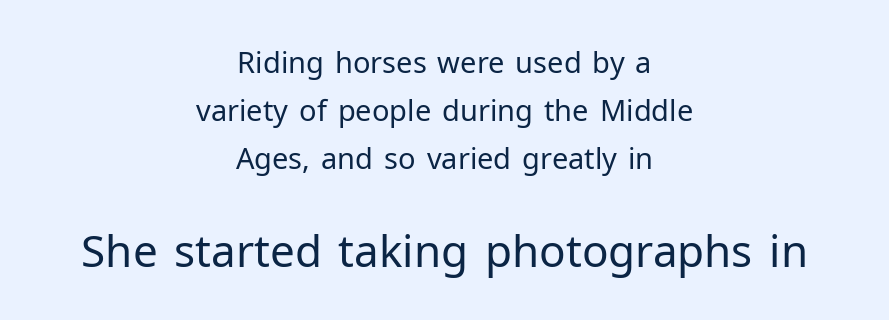
Students, note that the glyphs here touch the page at normal intervals. Descenders are the only things crossing below the line. I'd call this a sans setting — the letters go barefoot. Is this a fixed-width face? No — the glyphs have proportional, varying widths. No chunkiness to these letters — they're not bold.
